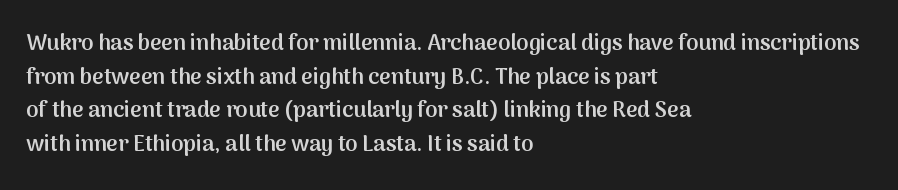
{"italic": "no", "bold": "semi", "underline": "no", "align": "left", "line_spacing": "normal", "line_spacing_ratio": 1.53, "letter_spacing": "normal", "letter_spacing_em": 0.0, "glyph_px": 22}
